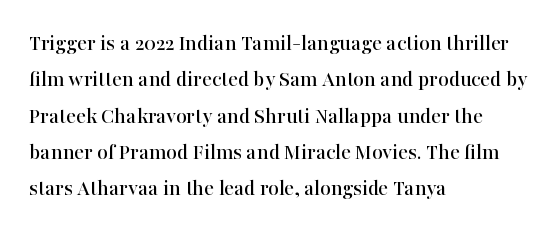
{"italic": "no", "underline": "no", "align": "left", "line_spacing": "normal", "line_spacing_ratio": 1.58, "letter_spacing": "normal", "letter_spacing_em": 0.0, "glyph_px": 23}
